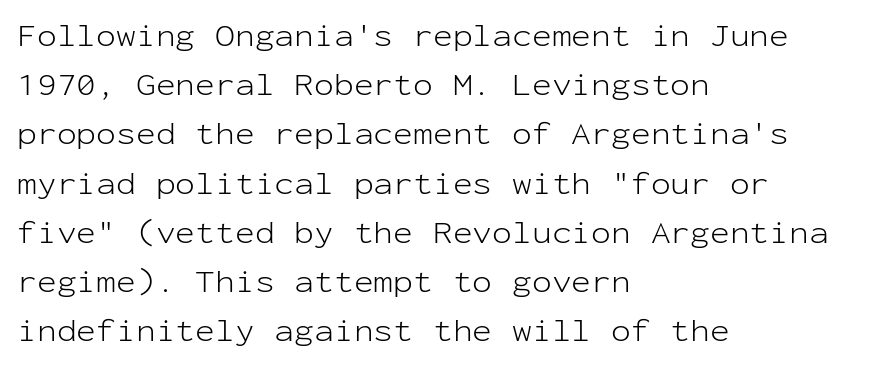
The image shows 33 px light sans-serif type, upright, monospaced; set left-aligned, normal line spacing (1.49x), normal letter spacing, not underlined; low stroke contrast and a medium x-height.
